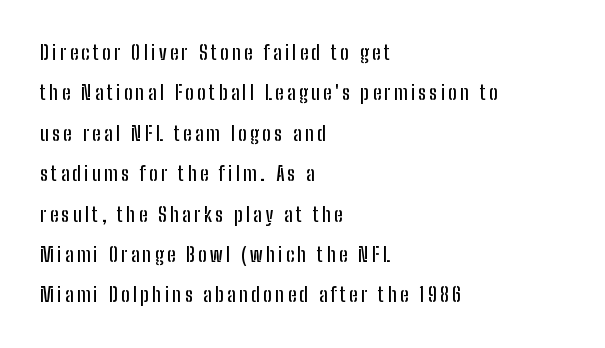
The strip under each line holds only bare page. Whoever set this chose breathing room over compactness in the vertical rhythm. The lines in this sample share a left origin and differ only in where they stop. No italicization has been applied; the sample stays upright.
